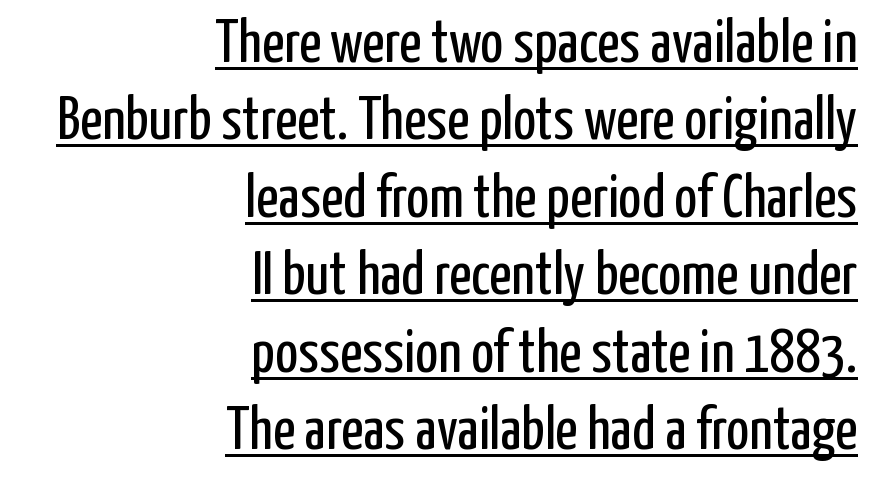
These lines stack with their right ends in a neat column. Glyph-to-glyph distance matches everyday printed text. These glyphs show unthickened strokes, regular width or finer. The passage shown stacks its lines at a standard gap. A typographer would call this underscored text. Rendered with straight, roman letterforms.
